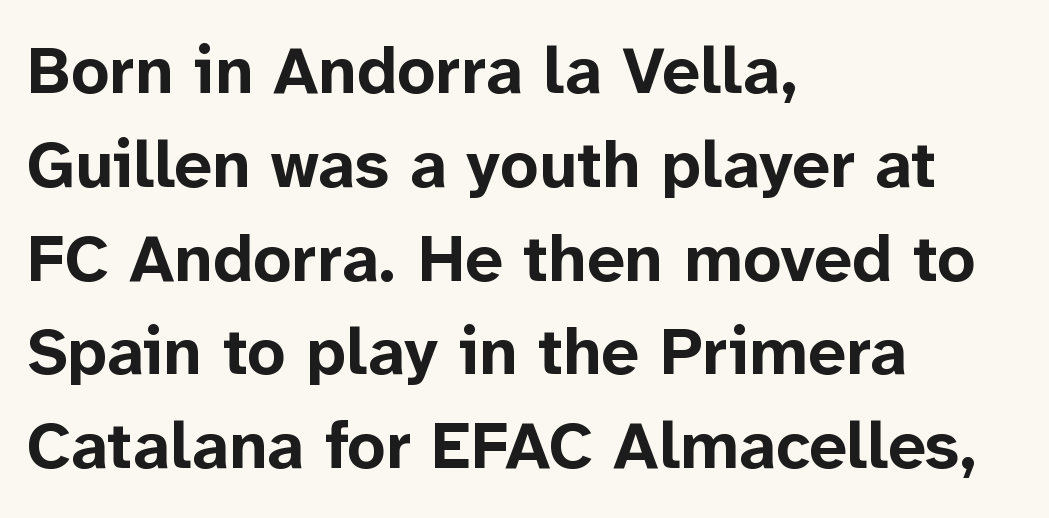
{"serif": "no", "italic": "no", "bold": "yes", "weight": "bold", "width": "normal", "stroke_contrast": "low", "x_height": "medium", "monospaced": "no", "underline": "no", "align": "left", "line_spacing": "normal", "line_spacing_ratio": 1.4, "letter_spacing": "normal", "letter_spacing_em": 0.0, "glyph_px": 67}
